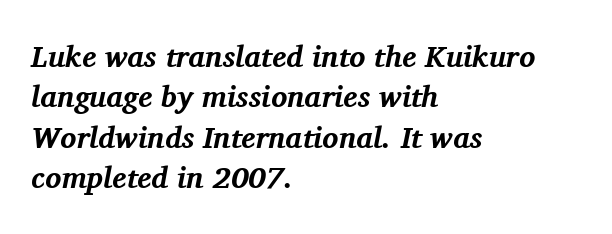
Q: Is the text bold? A: Yes.
Q: Is the text italic (slanted)? A: Yes, it leans right by about 11 degrees.
Q: Is the typeface a serif or a sans-serif typeface? A: Serif.
Q: Is the text underlined? A: No.
Q: How is the paragraph aligned? A: Left-aligned.
Q: Is the spacing between letters normal or unusually wide? A: Normal.
Q: Is the spacing between lines tight, normal or loose? A: Normal.
Q: Width (condensed, normal, or wide)? A: Normal.
Q: Stroke contrast? A: Medium.
Q: x-height? A: Medium.
Q: Monospaced? A: No.
